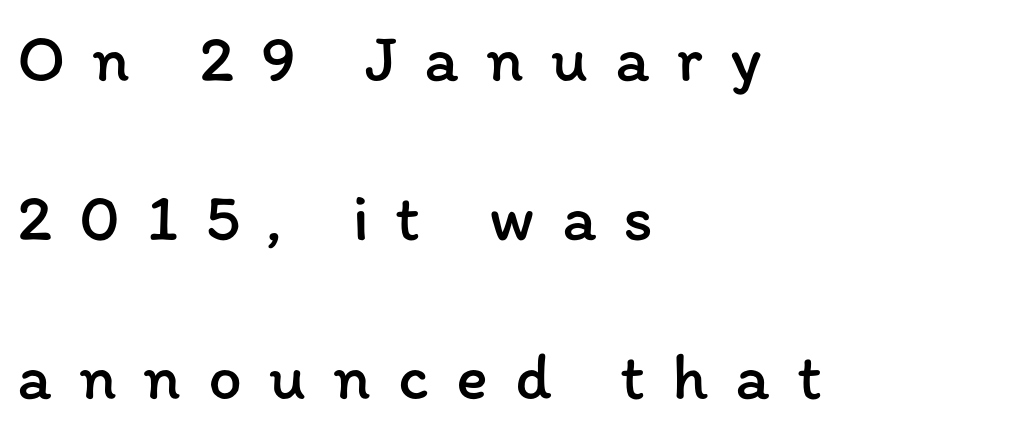
The image shows 67 px regular-weight type, upright; set left-aligned, loose line spacing (2.37x), unusually wide letter spacing (+0.4 em), not underlined; low stroke contrast and a medium x-height.
